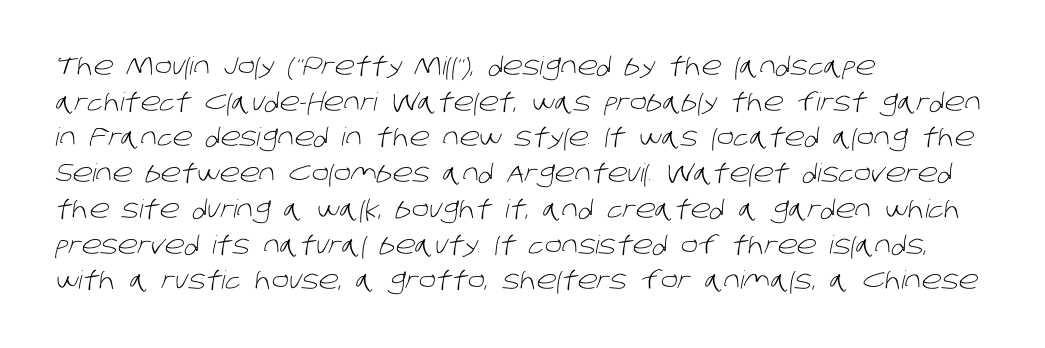
{"bold": "no", "underline": "no", "align": "left", "line_spacing": "normal", "line_spacing_ratio": 1.43, "letter_spacing": "normal", "letter_spacing_em": 0.0, "glyph_px": 25}
